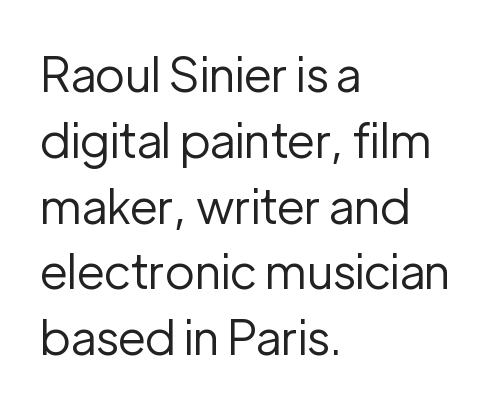
The image shows 48 px regular-weight sans-serif type, upright; set left-aligned, normal line spacing (1.37x), normal letter spacing, not underlined; low stroke contrast and a medium x-height.
